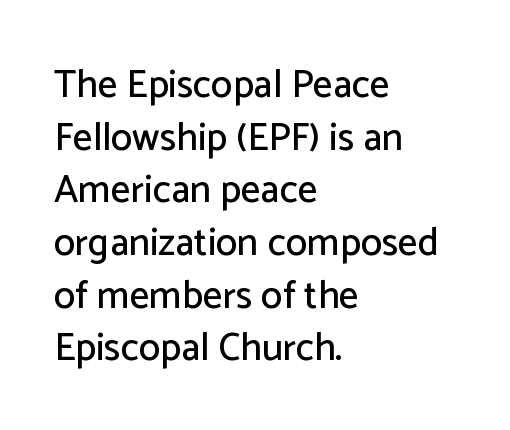
{"serif": "no", "italic": "no", "width": "normal", "stroke_contrast": "low", "x_height": "medium", "monospaced": "no", "underline": "no", "align": "left", "line_spacing": "normal", "line_spacing_ratio": 1.35, "letter_spacing": "normal", "letter_spacing_em": 0.0, "glyph_px": 39}
